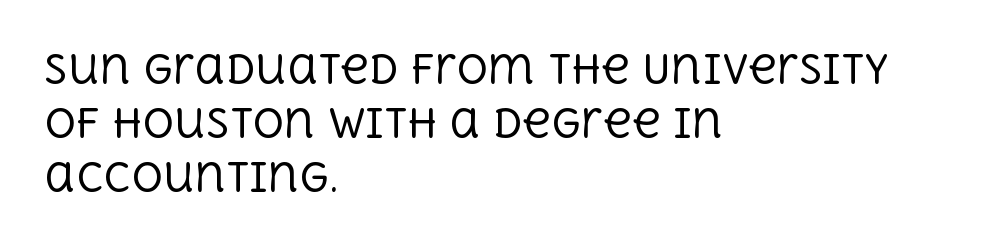
Old-style or modern, the face here clearly has serifs. The characters are drawn with everyday or finer stroke widths. No italicization has been applied; the sample stays upright. The ragged edge is on the right, which tells us the setting is flush left. Varying glyph widths throughout — classic text-font behaviour.
